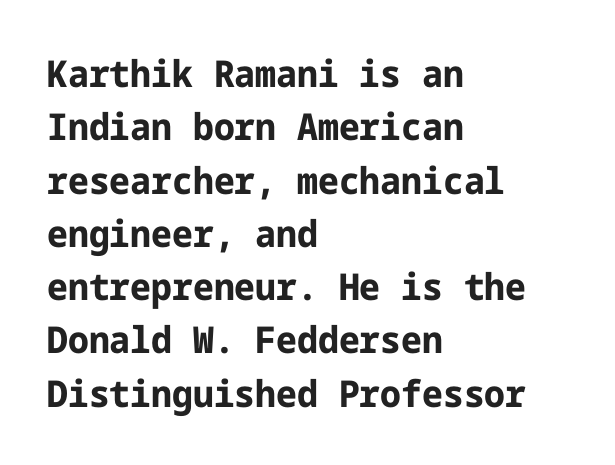
The image shows 37 px bold sans-serif type, upright; set left-aligned, normal line spacing (1.44x), normal letter spacing, not underlined; low stroke contrast and a medium x-height.
